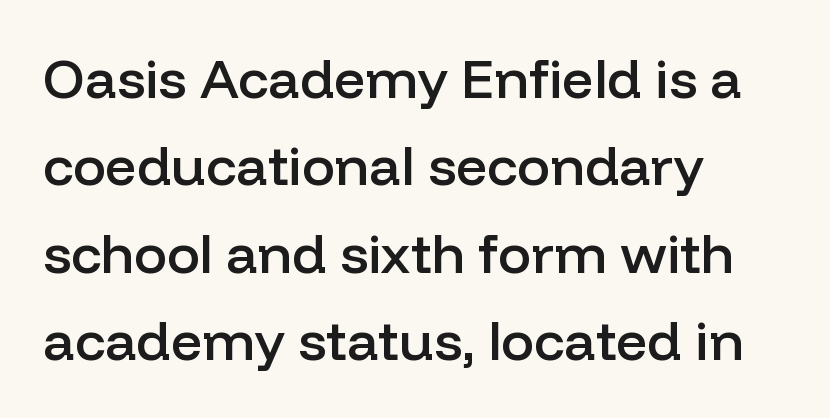
The image shows 55 px semibold sans-serif type, upright; set left-aligned, normal line spacing (1.59x), normal letter spacing, not underlined; low stroke contrast and a medium x-height.
